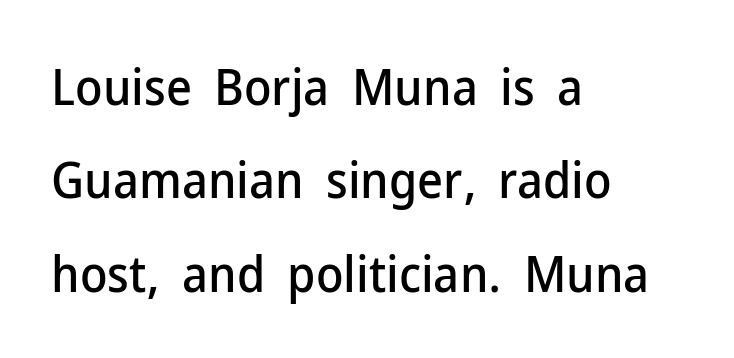
Plain, unruled lines of type. Varying glyph widths throughout — classic text-font behaviour. Upright lettering throughout. Default kerning and tracking; the words read as compact shapes.
